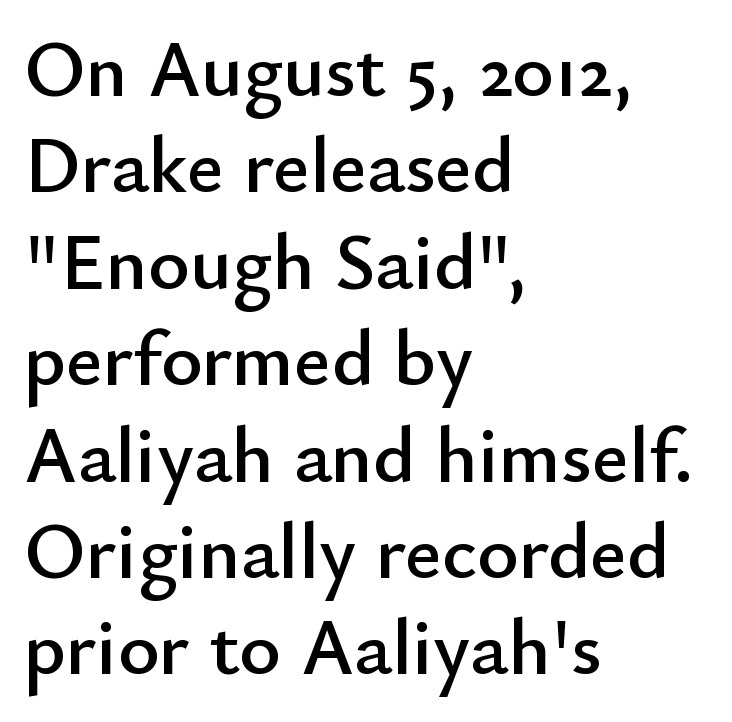
The image shows 79 px sans-serif type, upright; set left-aligned, line spacing 1.22x, normal letter spacing, not underlined; low stroke contrast and a small x-height.
